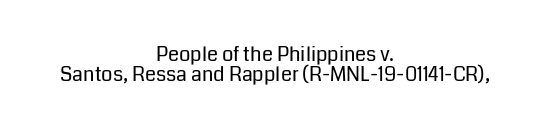
Q: Is the text bold? A: No.
Q: Is the text italic (slanted)? A: No, it is upright.
Q: Is the text underlined? A: No.
Q: How is the paragraph aligned? A: Centered.
Q: Is the spacing between letters normal or unusually wide? A: Normal.
Q: Is the spacing between lines tight, normal or loose? A: Tight.
